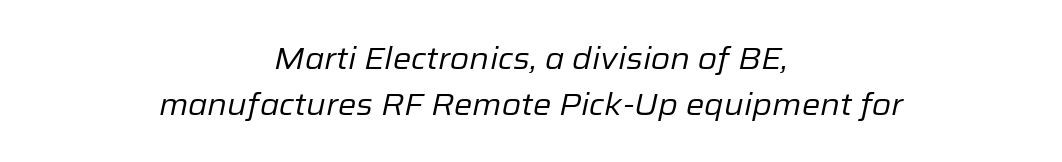
Is the type slanted? Yes — the strokes lean at a clear angle. Whoever set this chose a conventional vertical rhythm. Lines of text with bare space underneath. Spacing between characters is what you'd get straight out of the box.
